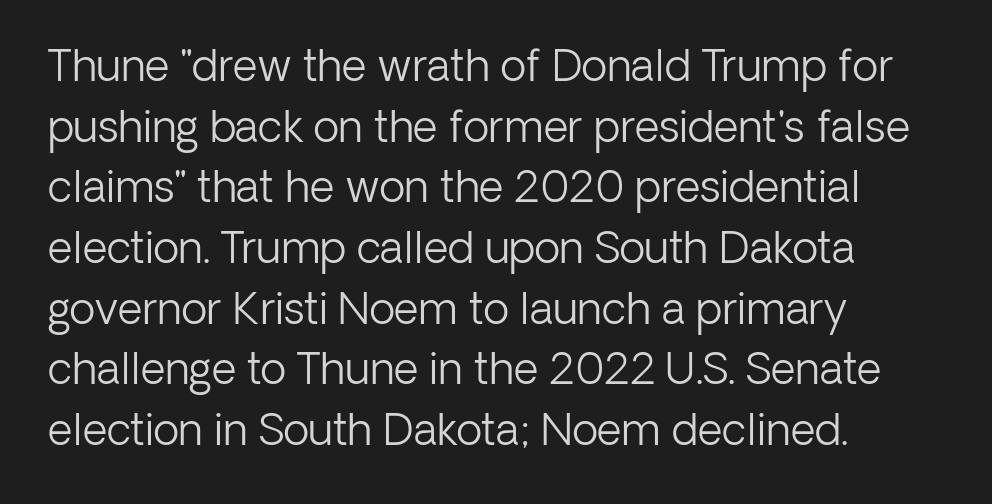
Q: Is the text bold? A: No.
Q: Is the text italic (slanted)? A: No, it is upright.
Q: Is the typeface a serif or a sans-serif typeface? A: Sans-serif.
Q: Is the text underlined? A: No.
Q: How is the paragraph aligned? A: Left-aligned.
Q: Is the spacing between letters normal or unusually wide? A: Normal.
Q: Is the spacing between lines tight, normal or loose? A: Normal.
Q: Width (condensed, normal, or wide)? A: Normal.
Q: Stroke contrast? A: Low.
Q: x-height? A: Medium.
Q: Monospaced? A: No.
